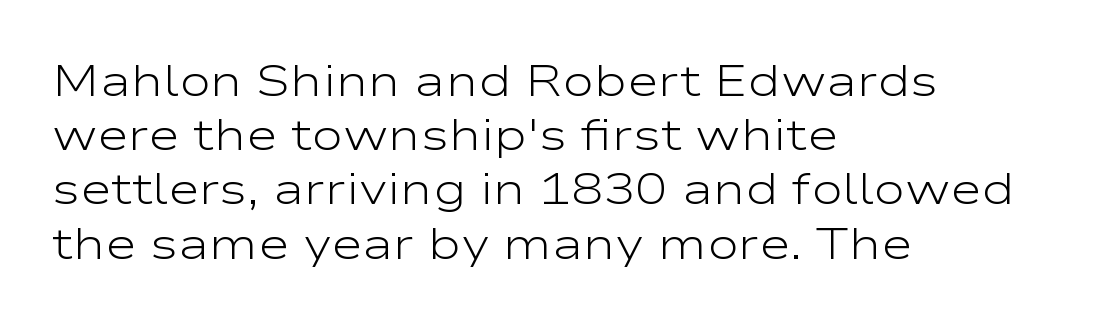
{"serif": "no", "italic": "no", "bold": "no", "weight": "light", "width": "wide", "stroke_contrast": "low", "x_height": "medium", "monospaced": "no", "underline": "no", "align": "left", "line_spacing": "normal", "line_spacing_ratio": 1.26, "letter_spacing": "normal", "letter_spacing_em": 0.0, "glyph_px": 43}
